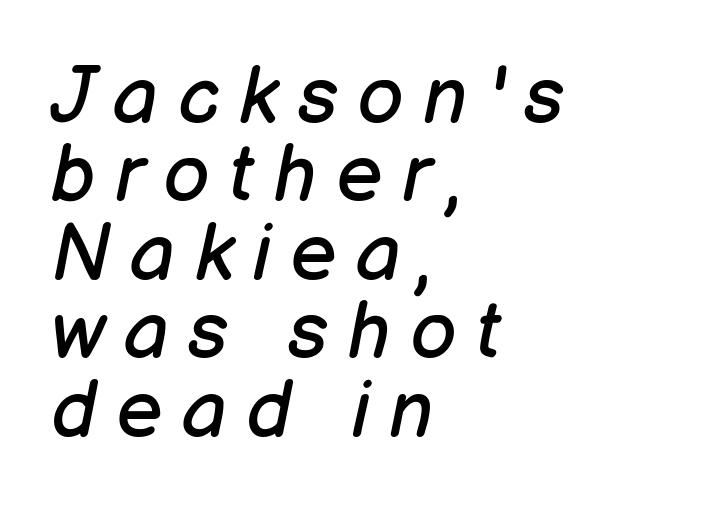
Q: Is the text bold? A: No.
Q: Is the text italic (slanted)? A: Yes, it leans right by about 12 degrees.
Q: Is the text underlined? A: No.
Q: How is the paragraph aligned? A: Left-aligned.
Q: Is the spacing between letters normal or unusually wide? A: Unusually wide.
Q: Is the spacing between lines tight, normal or loose? A: Tight.
Q: Width (condensed, normal, or wide)? A: Normal.
Q: Stroke contrast? A: Low.
Q: x-height? A: Medium.
Q: Monospaced? A: No.
